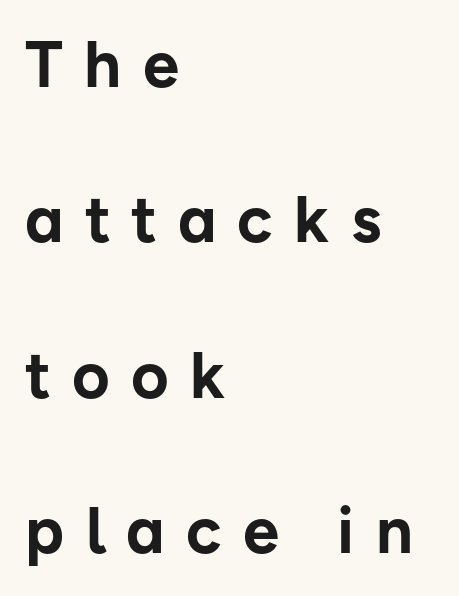
{"serif": "no", "italic": "no", "bold": "yes", "weight": "bold", "width": "normal", "stroke_contrast": "low", "x_height": "medium", "monospaced": "no", "underline": "no", "align": "left", "line_spacing": "loose", "line_spacing_ratio": 2.39, "letter_spacing": "wide", "letter_spacing_em": 0.33, "glyph_px": 65}
